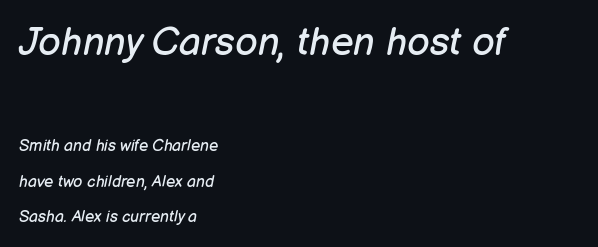
{"italic": "yes", "lean": "right", "slant_degrees": 12, "bold": "no", "weight": "regular", "width": "normal", "stroke_contrast": "low", "x_height": "medium", "monospaced": "no", "underline": "no", "align": "left", "line_spacing": "loose", "line_spacing_ratio": 2.21, "letter_spacing": "normal", "letter_spacing_em": 0.0, "larger_block": "first", "size_ratio": 2.44, "glyph_px": 39}
